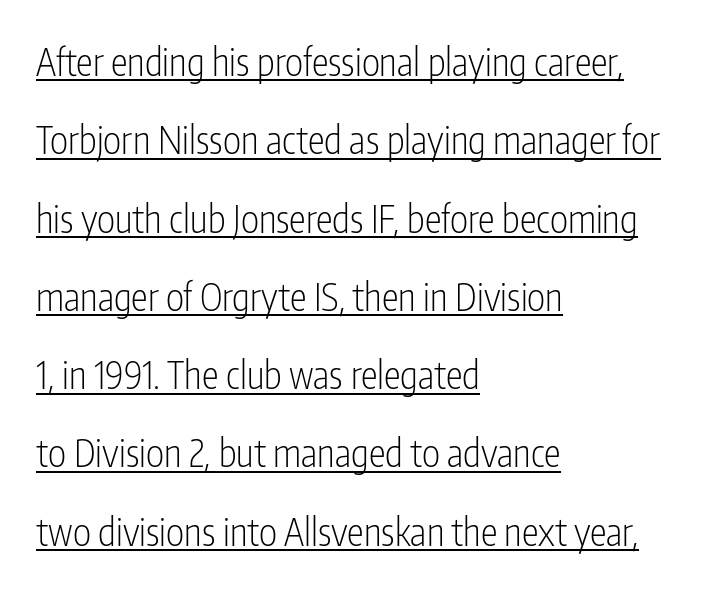
The image shows 38 px light, condensed sans-serif type, upright; set left-aligned, loose line spacing (2.06x), normal letter spacing, underlined; low stroke contrast and a medium x-height.
